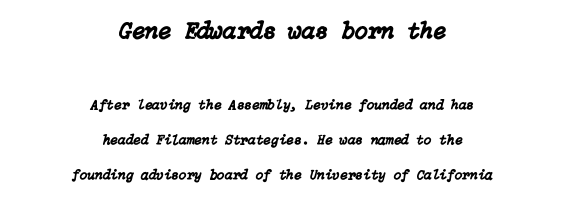
{"italic": "yes", "lean": "right", "slant_degrees": 15, "underline": "no", "align": "center", "line_spacing": "loose", "line_spacing_ratio": 2.47, "letter_spacing": "normal", "letter_spacing_em": 0.0, "larger_block": "first", "size_ratio": 1.71, "glyph_px": 24}
